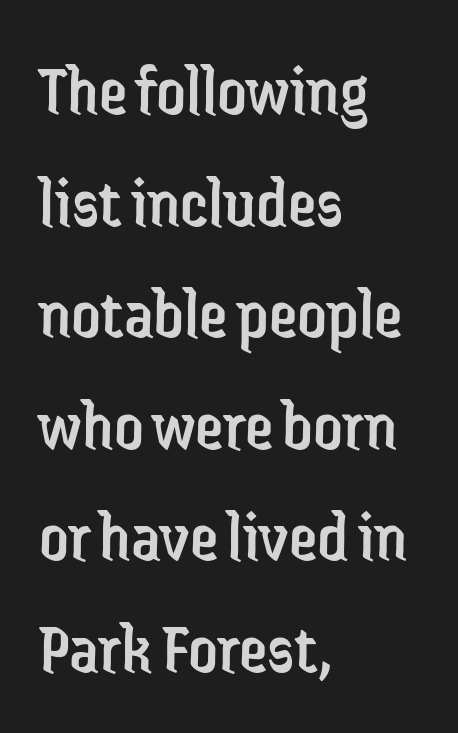
Casual observation: everything's shoved over to the left. Are there feet on the stems? There aren't — it's a sans. Stem width sits at or under what a default text font uses. Observe the ordinary spacing: letters are neighbours, not strangers.
